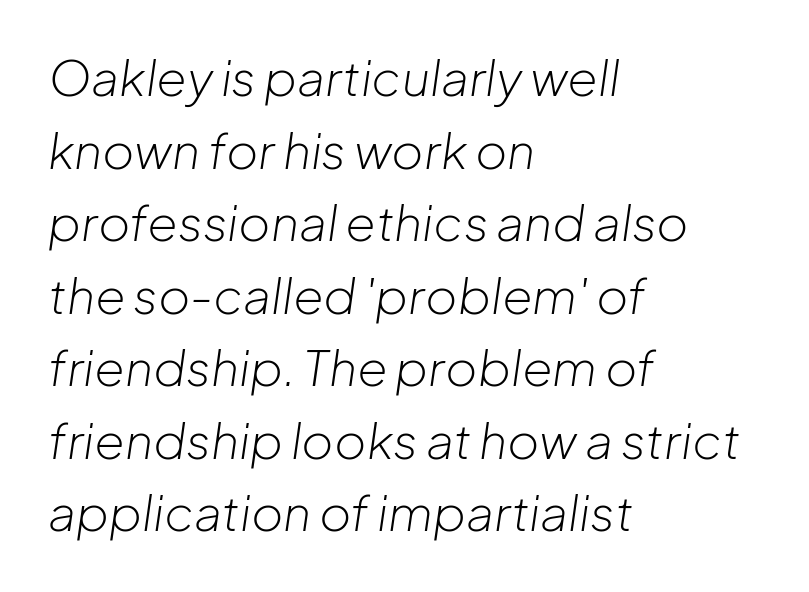
Q: Is the text bold? A: No.
Q: Is the text italic (slanted)? A: Yes, it leans right by about 8 degrees.
Q: Is the text underlined? A: No.
Q: How is the paragraph aligned? A: Left-aligned.
Q: Is the spacing between letters normal or unusually wide? A: Normal.
Q: Is the spacing between lines tight, normal or loose? A: Normal.
Q: Width (condensed, normal, or wide)? A: Normal.
Q: Stroke contrast? A: Low.
Q: x-height? A: Medium.
Q: Monospaced? A: No.
